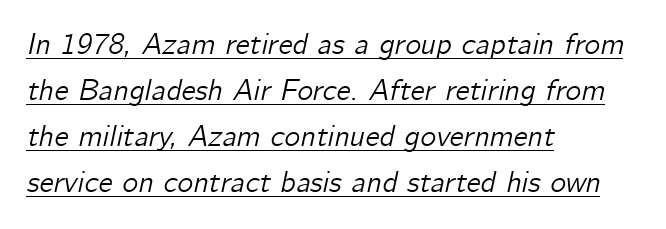
Q: Is the text italic (slanted)? A: Yes, it leans right by about 12 degrees.
Q: Is the text underlined? A: Yes.
Q: How is the paragraph aligned? A: Left-aligned.
Q: Is the spacing between letters normal or unusually wide? A: Normal.
Q: Is the spacing between lines tight, normal or loose? A: Normal.
Q: Width (condensed, normal, or wide)? A: Normal.
Q: Stroke contrast? A: Low.
Q: x-height? A: Medium.
Q: Monospaced? A: No.
